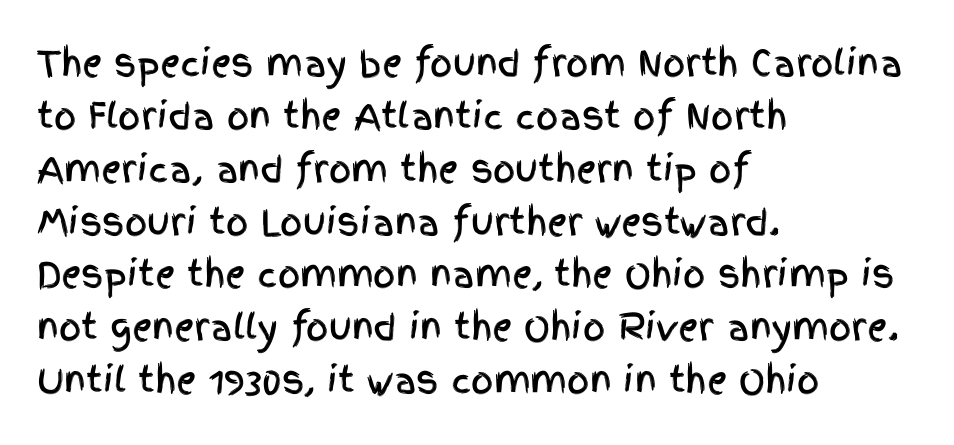
{"serif": "no", "italic": "no", "width": "condensed", "x_height": "large", "monospaced": "no", "underline": "no", "align": "left", "line_spacing": "normal", "line_spacing_ratio": 1.51, "letter_spacing": "normal", "letter_spacing_em": 0.0, "glyph_px": 35}
